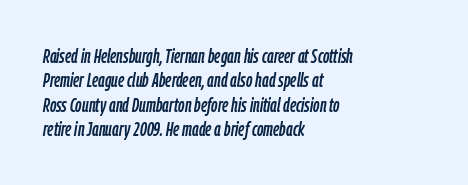
The image shows 20 px text type, italic (leaning right); set left-aligned, line spacing 1.22x, normal letter spacing, not underlined.
